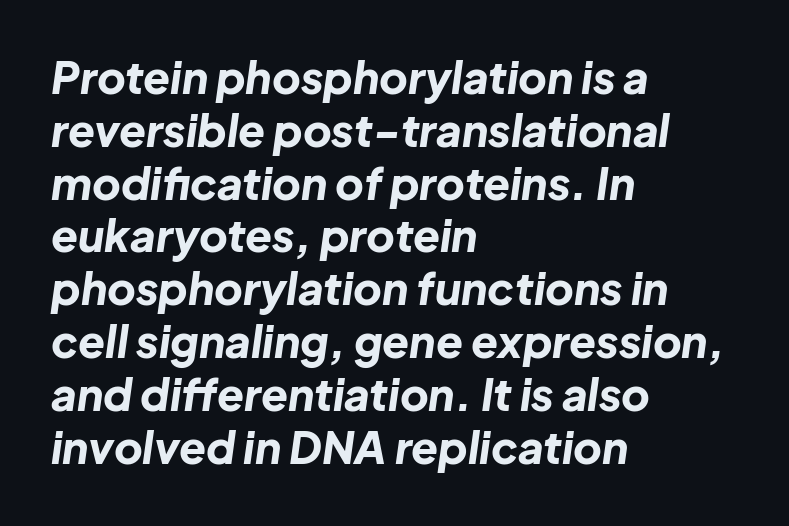
Q: Is the text bold? A: Yes.
Q: Is the text italic (slanted)? A: Yes, it leans right by about 8 degrees.
Q: Is the text underlined? A: No.
Q: How is the paragraph aligned? A: Left-aligned.
Q: Is the spacing between letters normal or unusually wide? A: Normal.
Q: Width (condensed, normal, or wide)? A: Normal.
Q: Stroke contrast? A: Low.
Q: x-height? A: Medium.
Q: Monospaced? A: No.
